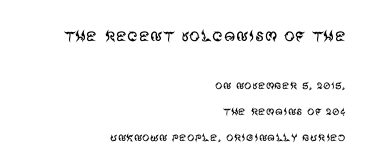
{"italic": "no", "bold": "no", "underline": "no", "align": "right", "line_spacing_ratio": 1.71, "letter_spacing": "normal", "letter_spacing_em": 0.0, "larger_block": "first", "size_ratio": 1.47, "glyph_px": 22}
